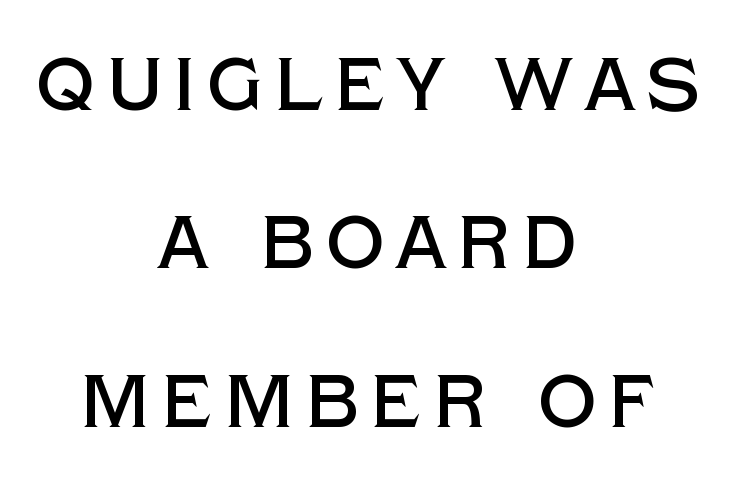
Airy leading. Is this a sans? Yes — the strokes have no serifs. The letters advance in unequal steps, a hallmark of proportional type. Do the letters lean? They stand straight.
